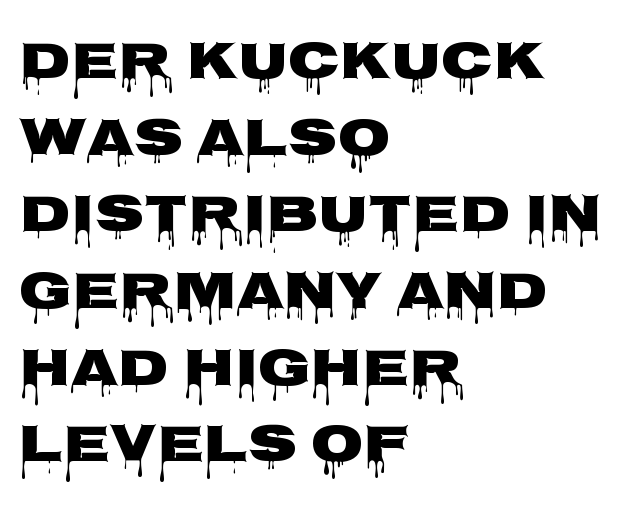
{"serif": "no", "italic": "no", "width": "wide", "stroke_contrast": "low", "x_height": "large", "monospaced": "no", "underline": "no", "align": "left", "line_spacing": "normal", "line_spacing_ratio": 1.42, "letter_spacing": "normal", "letter_spacing_em": 0.0, "glyph_px": 54}
